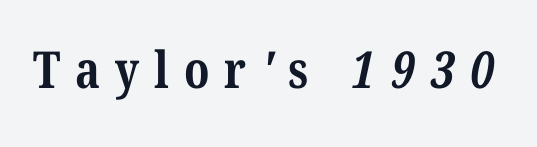
{"serif": "yes", "bold": "yes", "weight": "bold", "width": "condensed", "stroke_contrast": "medium", "x_height": "medium", "monospaced": "no", "underline": "no", "letter_spacing": "wide", "letter_spacing_em": 0.29, "glyph_px": 51}
